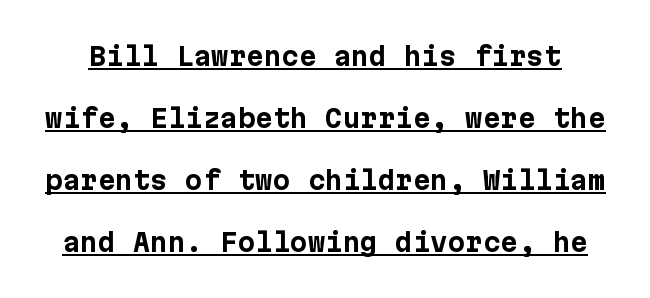
The image shows 25 px bold type, upright; set loose line spacing (2.48x), normal letter spacing, underlined.
